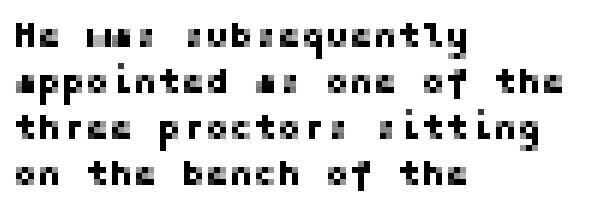
The image shows 36 px sans-serif type, upright; set left-aligned, normal line spacing (1.28x), normal letter spacing, not underlined; low stroke contrast and a medium x-height.
